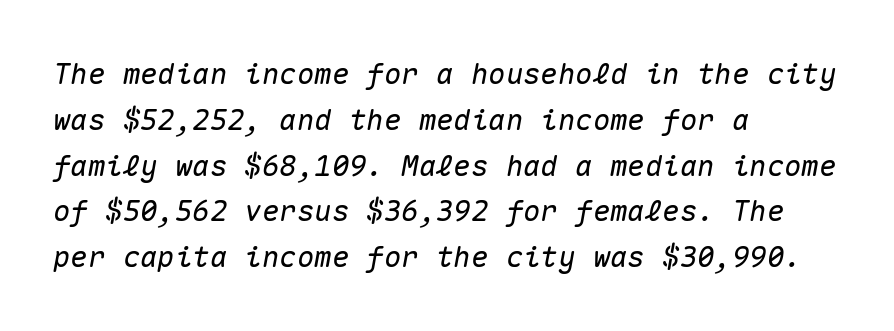
Decoration check: the copy has no underline. Alignment: flush left. Students, note that the glyphs here touch the page at normal intervals. The letters are slanted; this is an italic face. Interline gaps are of average width in this sample.
